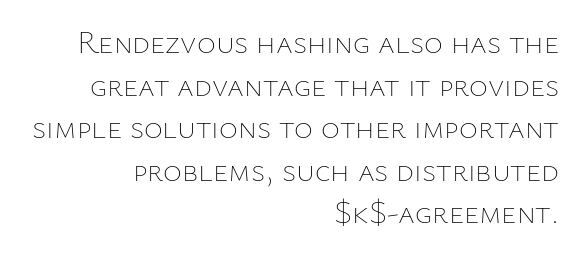
The image shows 32 px thin type, upright; set right-aligned, normal line spacing (1.33x), normal letter spacing, not underlined; low stroke contrast and a medium x-height.
